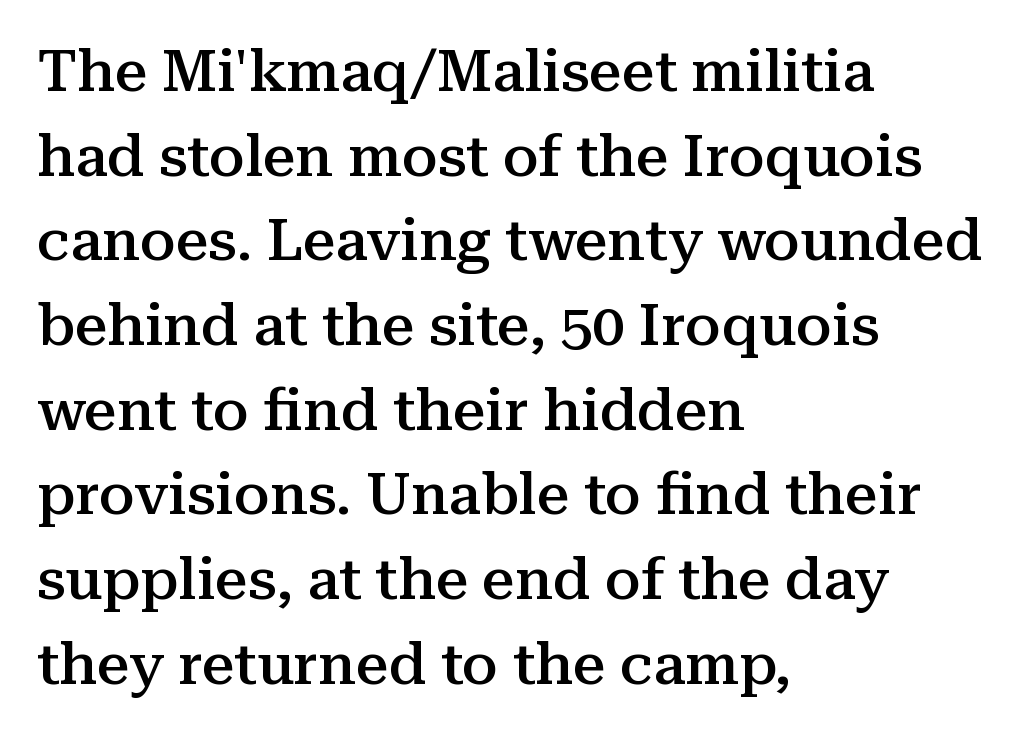
The image shows 58 px semibold serif type, upright; set left-aligned, normal line spacing (1.46x), normal letter spacing, not underlined; medium stroke contrast and a medium x-height.
